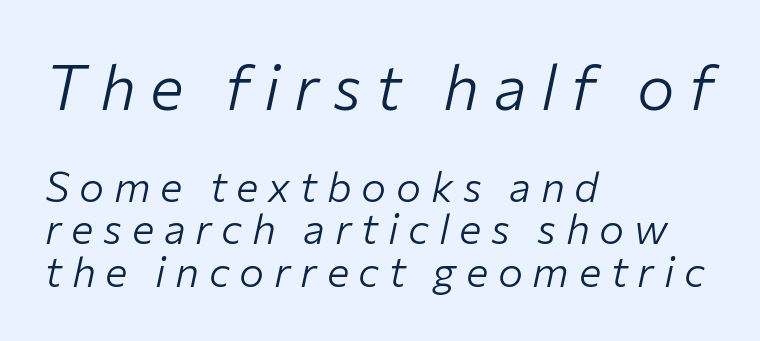
The image shows 63 px light type, italic (leaning right); set left-aligned, tight line spacing (1.01x), unusually wide letter spacing (+0.23 em), not underlined; the first (top) block is 1.5x larger; low stroke contrast and a medium x-height.
